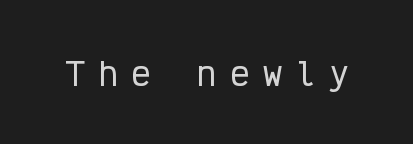
Regarding serifs, this sample does without them. Posture: vertical. The rendering uses typewriter-style spacing with identical character cells. Nobody drew a line under any word here. Does extra space separate the letters? Yes, quite a lot of it.
